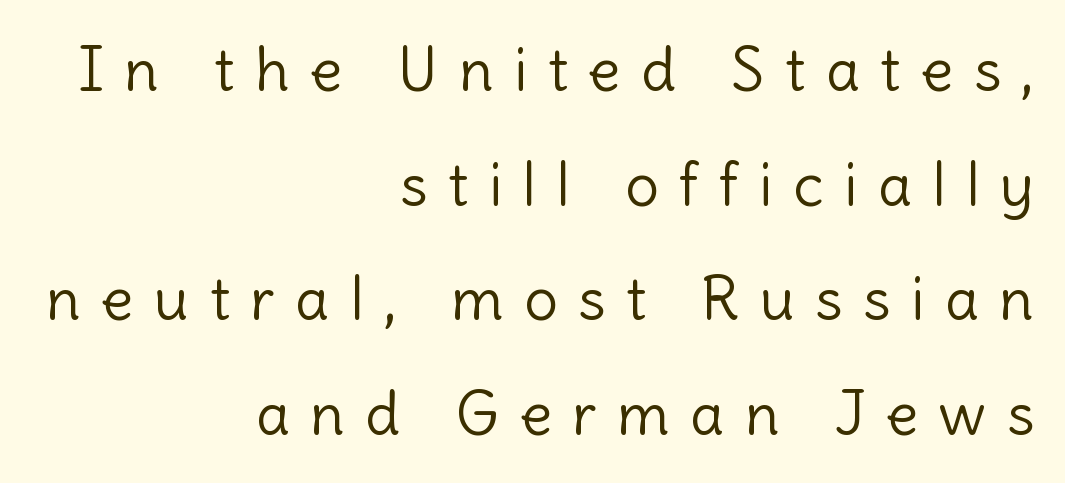
The image shows 60 px light sans-serif type, upright; set right-aligned, loose line spacing (1.91x), unusually wide letter spacing (+0.34 em), not underlined; a medium x-height.
